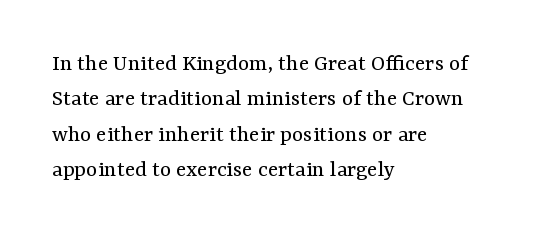
Tracking value appears to be zero — textbook default spacing. Posture: straight, roman, zero tilt. Leftover space on each line is placed entirely after the last word. This is not heavy type; no bold has been used.
